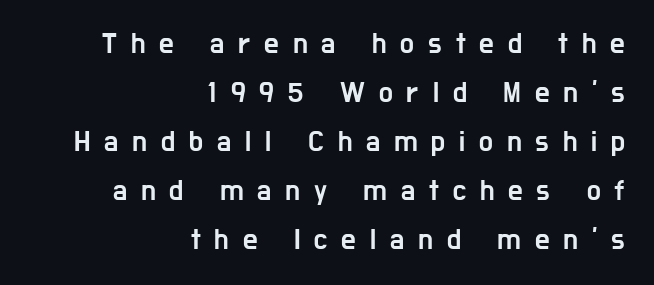
Bare-footed words on every line. Horizontally, the lines are justified to the trailing edge only. This block has exactly the height ordinary leading produces. Ordinary non-slanted type is in use. Varying glyph widths throughout — classic text-font behaviour.
